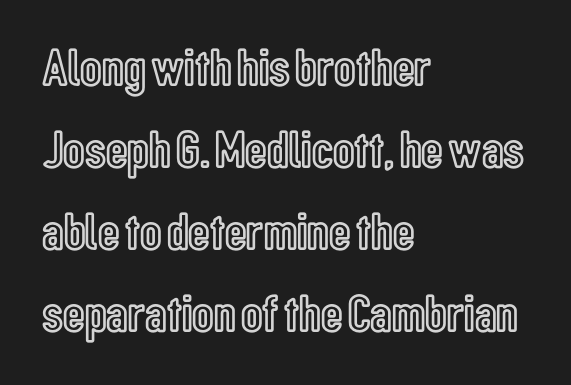
Q: Is the text italic (slanted)? A: No, it is upright.
Q: Is the text underlined? A: No.
Q: How is the paragraph aligned? A: Left-aligned.
Q: Is the spacing between letters normal or unusually wide? A: Normal.
Q: Is the spacing between lines tight, normal or loose? A: Normal.
Q: Width (condensed, normal, or wide)? A: Condensed.
Q: x-height? A: Medium.
Q: Monospaced? A: No.
